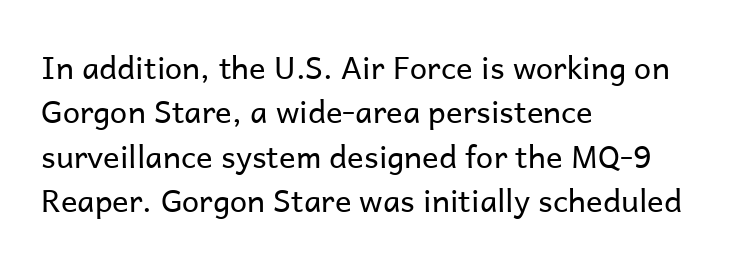
Q: Is the text bold? A: No.
Q: Is the text italic (slanted)? A: No, it is upright.
Q: Is the typeface a serif or a sans-serif typeface? A: Sans-serif.
Q: Is the text underlined? A: No.
Q: How is the paragraph aligned? A: Left-aligned.
Q: Is the spacing between letters normal or unusually wide? A: Normal.
Q: Is the spacing between lines tight, normal or loose? A: Normal.
Q: Width (condensed, normal, or wide)? A: Normal.
Q: Stroke contrast? A: Low.
Q: x-height? A: Medium.
Q: Monospaced? A: No.
